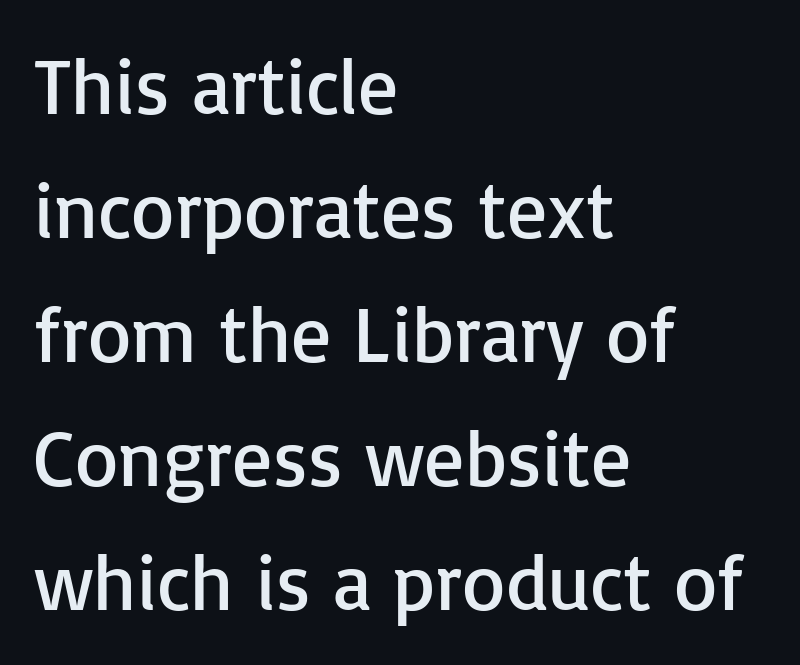
The image shows 79 px regular-weight sans-serif type, upright; set left-aligned, normal line spacing (1.57x), normal letter spacing, not underlined; low stroke contrast and a medium x-height.
